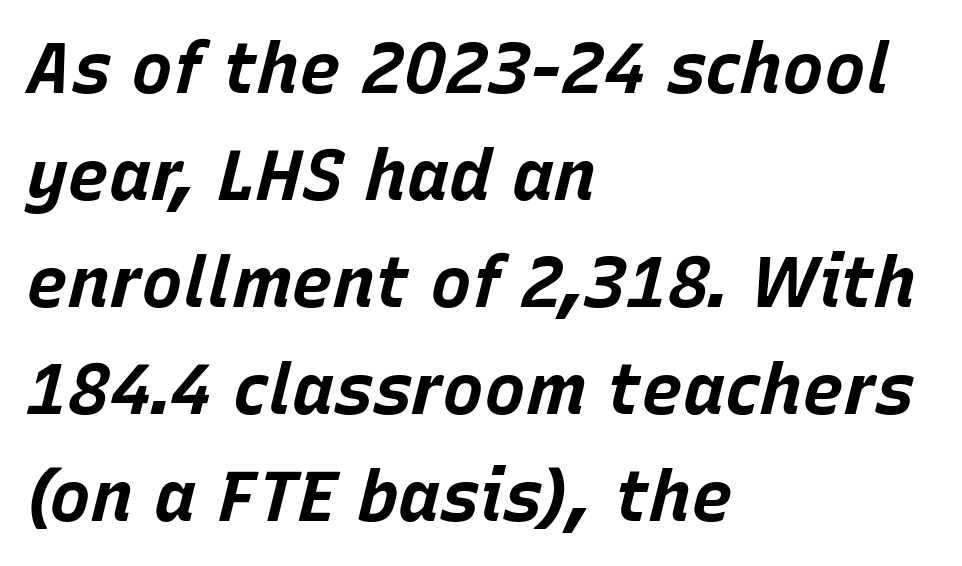
Unmarked baselines from the first word to the last. The passage shown is emphatically bold. Leading: standard. A typesetter would call this zero additional tracking. Alignment: flush left.
